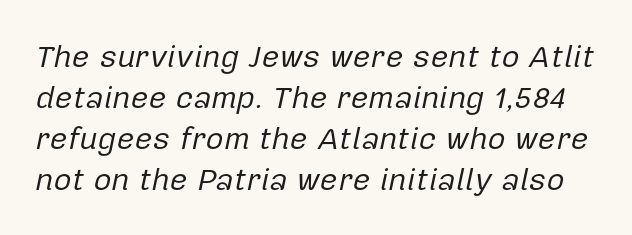
Q: Is the text bold? A: No.
Q: Is the text italic (slanted)? A: Yes, it leans right by about 12 degrees.
Q: Is the text underlined? A: No.
Q: Is the spacing between letters normal or unusually wide? A: Normal.
Q: Is the spacing between lines tight, normal or loose? A: Normal.
Q: Width (condensed, normal, or wide)? A: Normal.
Q: Stroke contrast? A: Low.
Q: x-height? A: Medium.
Q: Monospaced? A: No.
